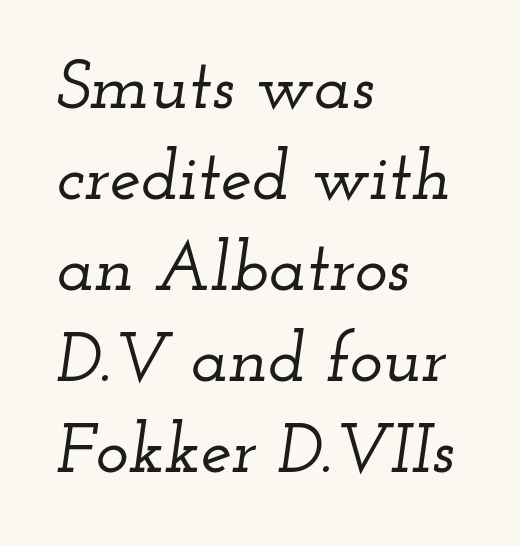
The axis of the letterforms is tilted away from vertical. In terms of leading, this rendering sits right in the middle. The text was rendered using a seriffed face with decorative stroke endings. This sample has the flowing, uneven cadence of proportional lettering. Default kerning and tracking; the words read as compact shapes.
